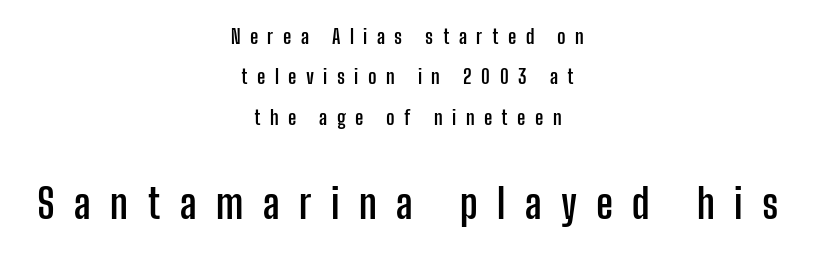
The image shows 41 px semibold, condensed sans-serif type, upright; set centered, loose line spacing (2.02x), unusually wide letter spacing (+0.47 em), not underlined; the second (bottom) block is 2.05x larger; low stroke contrast and a medium x-height.
